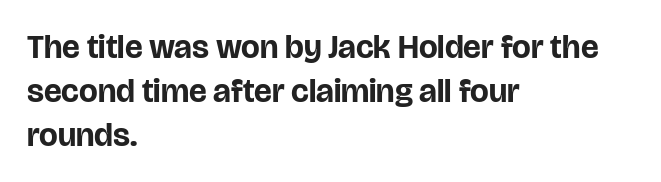
The image shows 33 px bold sans-serif type, upright; set left-aligned, normal line spacing (1.33x), normal letter spacing, not underlined; low stroke contrast and a large x-height.
